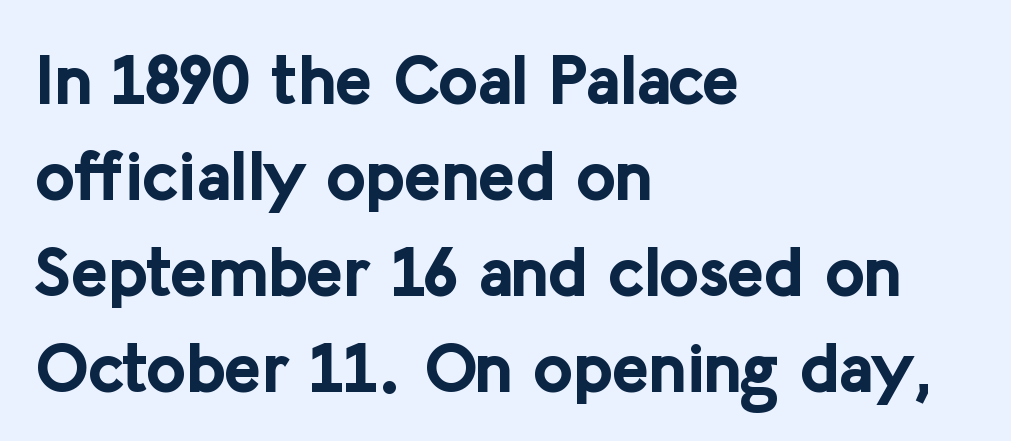
These lines are rendered in a variable-pitch font. Stroke terminals: plain, sans-serif. The compositor pushed each line to the left boundary. The leading is moderate, giving the passage an even texture. As a designer I'd log this as weight 700, bold.
